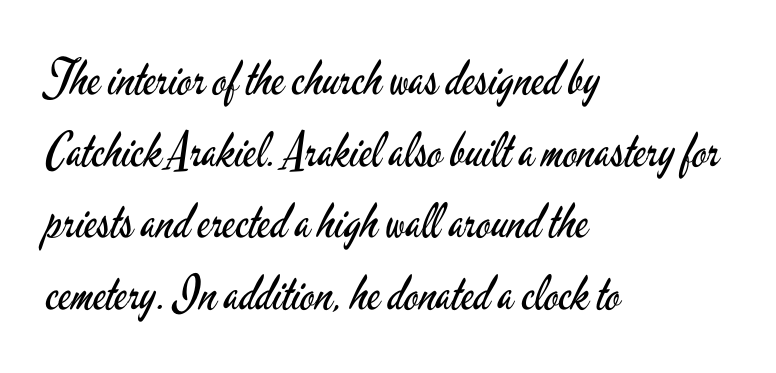
{"serif": "no", "bold": "no", "weight": "regular", "width": "condensed", "stroke_contrast": "low", "x_height": "small", "monospaced": "no", "underline": "no", "align": "left", "line_spacing": "normal", "line_spacing_ratio": 1.49, "letter_spacing": "normal", "letter_spacing_em": 0.0, "glyph_px": 48}
